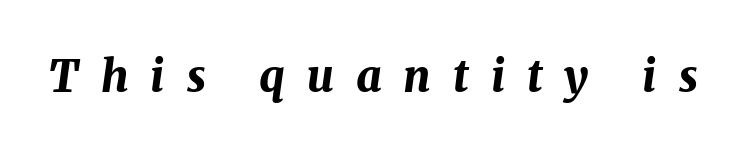
The image shows 44 px bold type, italic (leaning right); set unusually wide letter spacing (+0.5 em), not underlined; medium stroke contrast and a medium x-height.
